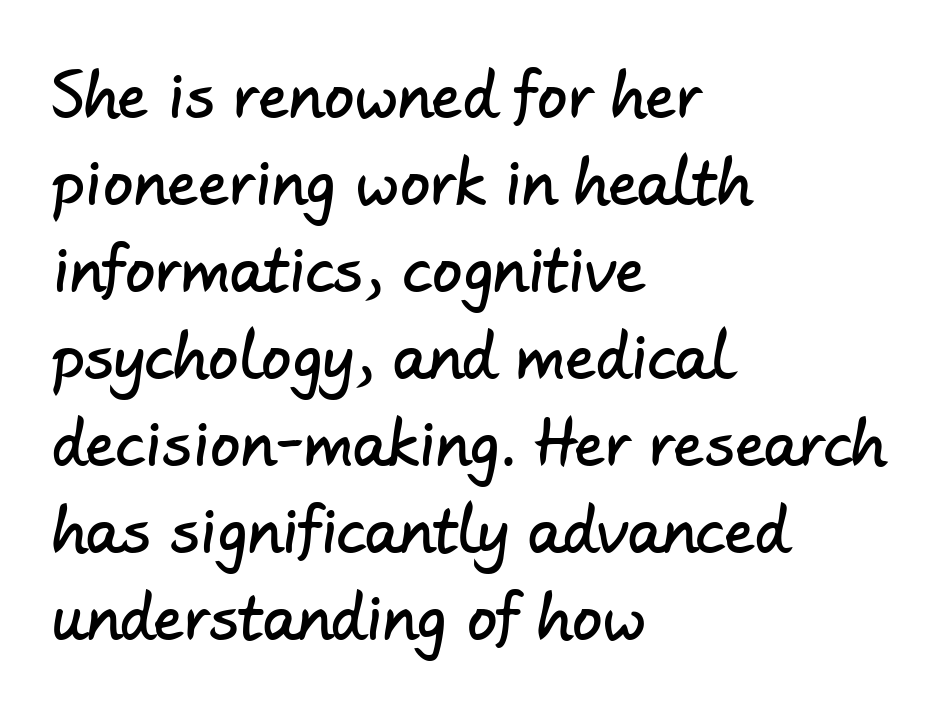
{"serif": "no", "width": "normal", "stroke_contrast": "low", "x_height": "small", "monospaced": "no", "underline": "no", "align": "left", "line_spacing": "normal", "line_spacing_ratio": 1.45, "letter_spacing": "normal", "letter_spacing_em": 0.0, "glyph_px": 60}
